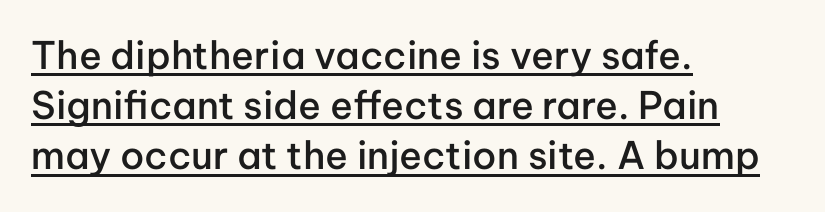
The image shows 38 px semibold sans-serif type, upright; set left-aligned, normal line spacing (1.32x), normal letter spacing, underlined; low stroke contrast and a medium x-height.
